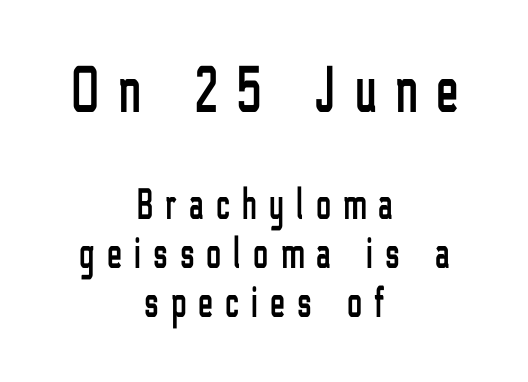
{"serif": "no", "italic": "no", "width": "condensed", "stroke_contrast": "low", "x_height": "medium", "monospaced": "no", "underline": "no", "align": "center", "line_spacing": "tight", "line_spacing_ratio": 1.12, "letter_spacing": "wide", "letter_spacing_em": 0.29, "larger_block": "first", "size_ratio": 1.5, "glyph_px": 66}
